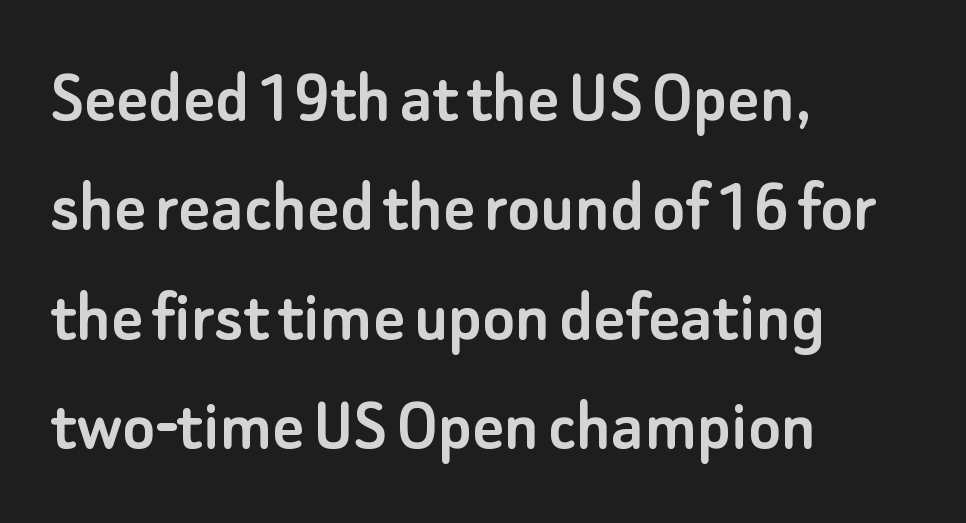
The image shows 76 px sans-serif type, upright; set left-aligned, normal line spacing (1.44x), normal letter spacing, not underlined; low stroke contrast and a small x-height.
